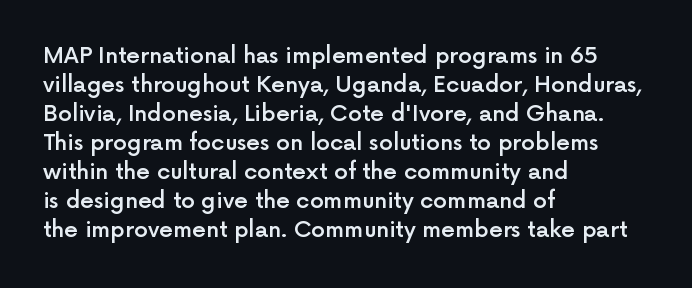
If you drew a ruler down the left edge, every line would touch it. The specimen reads as upright at a glance. The rendering uses a moderate line-height, typical for paragraphs. Has an underline been added? It has not. The line texture is even and compact thanks to regular tracking. Summary of weight: moderately heavy, a semibold.
